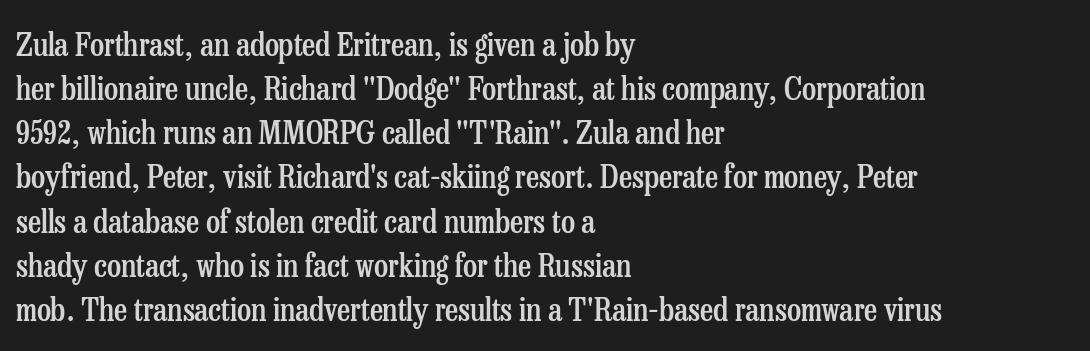
Q: Is the text bold? A: Semi-bold.
Q: Is the text italic (slanted)? A: No, it is upright.
Q: Is the typeface a serif or a sans-serif typeface? A: Serif.
Q: Is the text underlined? A: No.
Q: How is the paragraph aligned? A: Left-aligned.
Q: Is the spacing between letters normal or unusually wide? A: Normal.
Q: Is the spacing between lines tight, normal or loose? A: Normal.
Q: Width (condensed, normal, or wide)? A: Condensed.
Q: Stroke contrast? A: Low.
Q: x-height? A: Medium.
Q: Monospaced? A: No.
